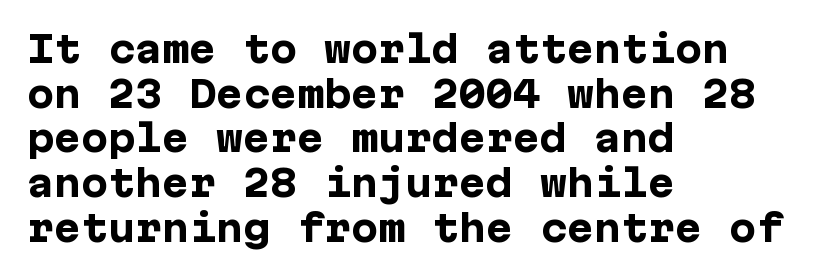
The image shows 36 px heavy sans-serif type, upright; set left-aligned, line spacing 1.24x, normal letter spacing, not underlined; low stroke contrast and a medium x-height.
